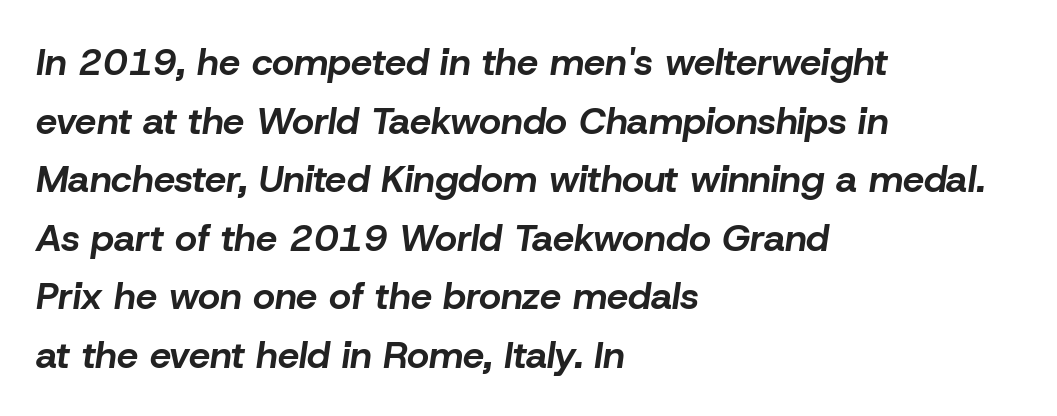
Q: Is the text bold? A: Yes.
Q: Is the text italic (slanted)? A: Yes, it leans right by about 8 degrees.
Q: Is the text underlined? A: No.
Q: How is the paragraph aligned? A: Left-aligned.
Q: Is the spacing between letters normal or unusually wide? A: Normal.
Q: Is the spacing between lines tight, normal or loose? A: Normal.
Q: Width (condensed, normal, or wide)? A: Normal.
Q: Stroke contrast? A: Low.
Q: x-height? A: Medium.
Q: Monospaced? A: No.
